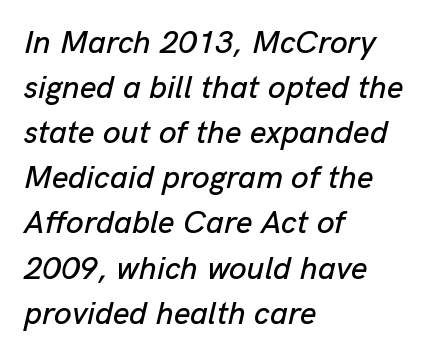
A classic flush-left, rag-right setting is used for this passage. Quick note: italic. The rows are spaced the way most documents space them. Quick note: underline off. The passage shown has conventional tracking throughout.
